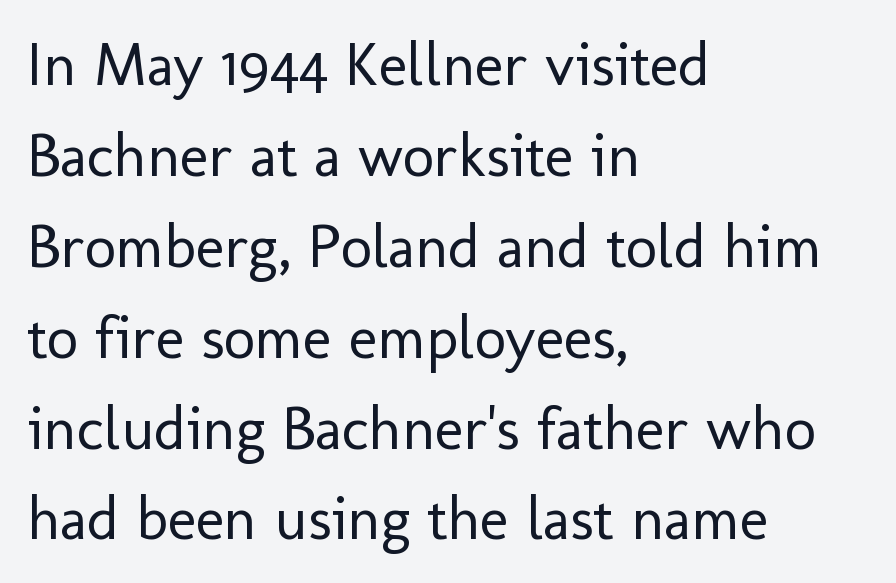
The image shows 61 px regular-weight sans-serif type, upright; set left-aligned, normal line spacing (1.49x), normal letter spacing, not underlined; low stroke contrast and a medium x-height.
